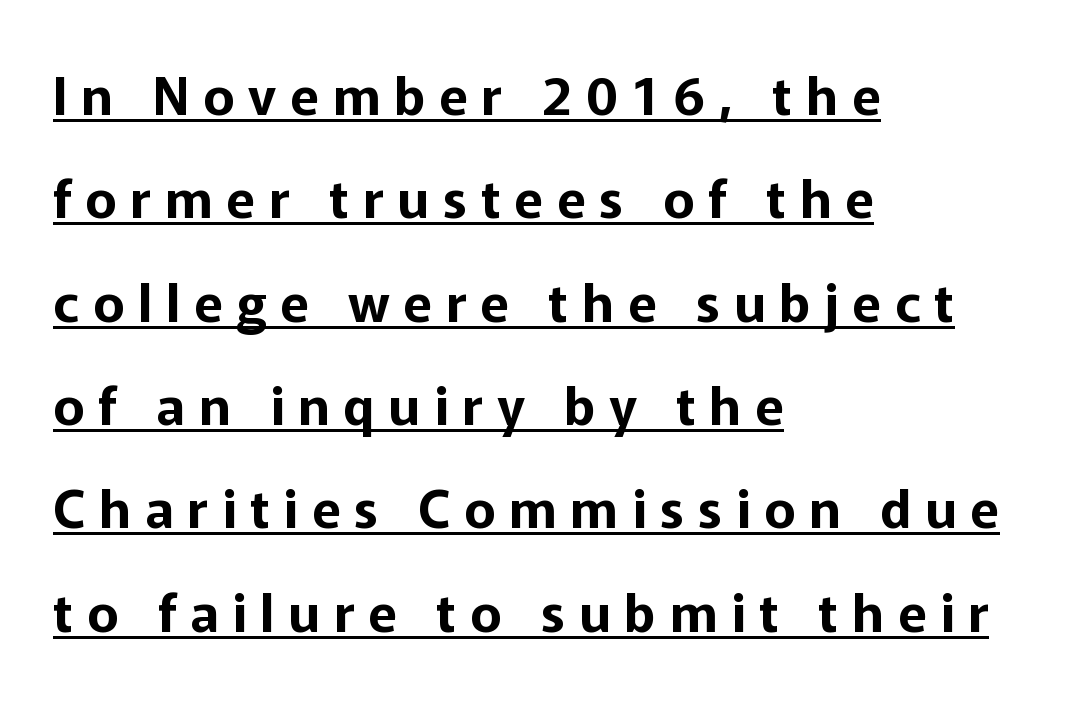
Teacher's note: observe the even left margin — that is flush-left alignment. The rendering inserts visible extra space after every character. Serif or sans? Sans — the stroke terminals are bare. The face used here appears with an underline applied.
